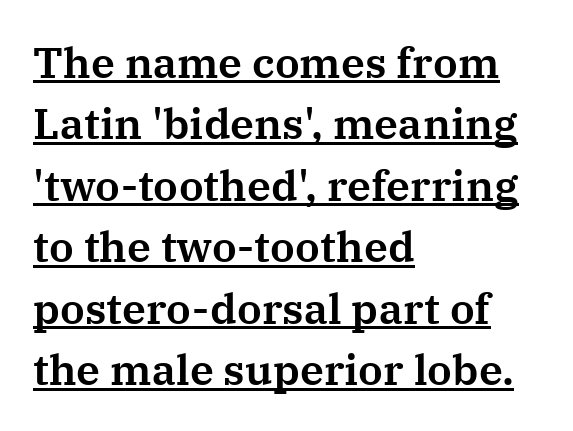
Q: Is the text italic (slanted)? A: No, it is upright.
Q: Is the typeface a serif or a sans-serif typeface? A: Serif.
Q: Is the text underlined? A: Yes.
Q: How is the paragraph aligned? A: Left-aligned.
Q: Is the spacing between letters normal or unusually wide? A: Normal.
Q: Is the spacing between lines tight, normal or loose? A: Normal.
Q: Width (condensed, normal, or wide)? A: Normal.
Q: Stroke contrast? A: Medium.
Q: x-height? A: Medium.
Q: Monospaced? A: No.
